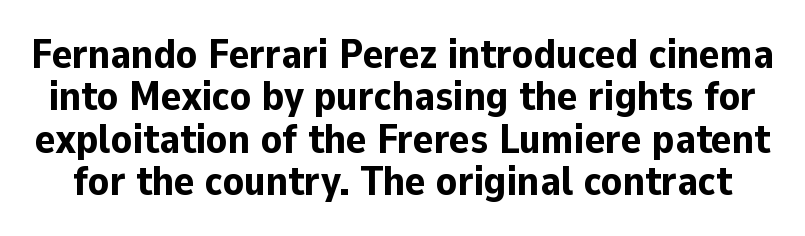
Q: Is the text bold? A: Yes.
Q: Is the text italic (slanted)? A: No, it is upright.
Q: Is the typeface a serif or a sans-serif typeface? A: Sans-serif.
Q: Is the text underlined? A: No.
Q: Is the spacing between letters normal or unusually wide? A: Normal.
Q: Is the spacing between lines tight, normal or loose? A: Tight.
Q: Width (condensed, normal, or wide)? A: Normal.
Q: Stroke contrast? A: Low.
Q: x-height? A: Medium.
Q: Monospaced? A: No.
